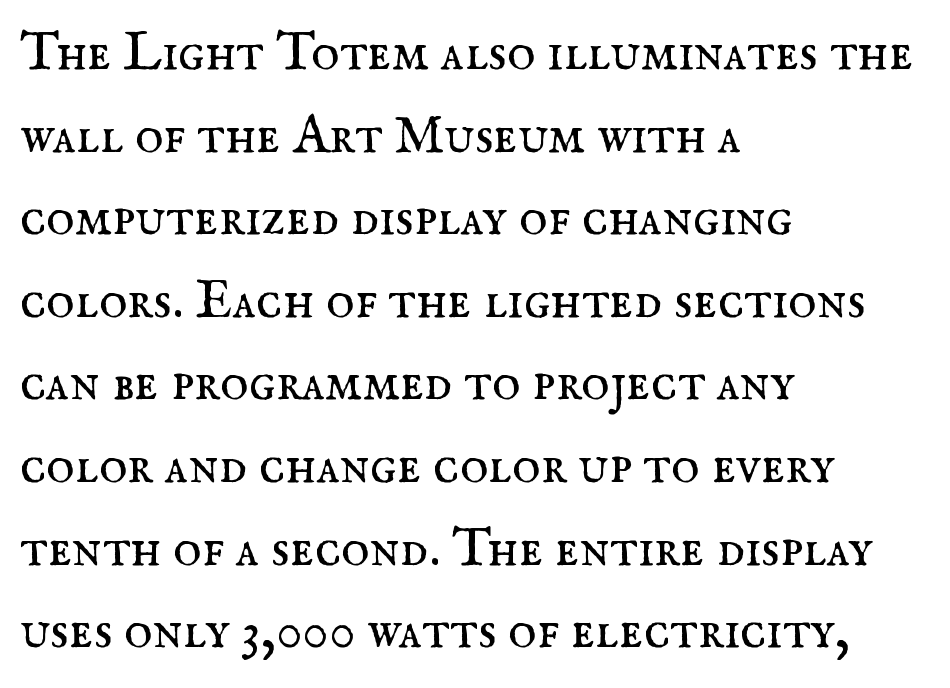
Caption: multi-line text, flush left, ragged right. A light-to-regular cut is what we see here. The line-height multiplier appears to be the usual default. Rendered with straight, roman letterforms. Quick note: underline off. Yep, those are serifs on the letters.
